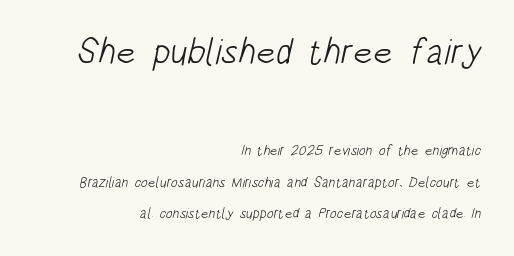
The image shows 36 px light, condensed sans-serif type; set right-aligned, loose line spacing (2.24x), normal letter spacing, not underlined; the first (top) block is 2.57x larger; low stroke contrast and a large x-height.
